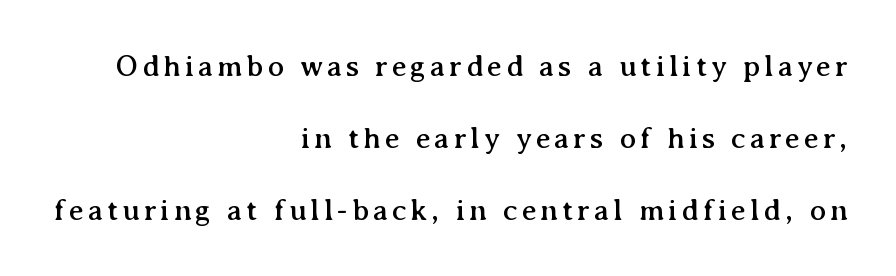
{"serif": "yes", "italic": "no", "width": "normal", "stroke_contrast": "medium", "x_height": "medium", "monospaced": "no", "underline": "no", "align": "right", "line_spacing": "loose", "line_spacing_ratio": 2.32, "glyph_px": 31}
